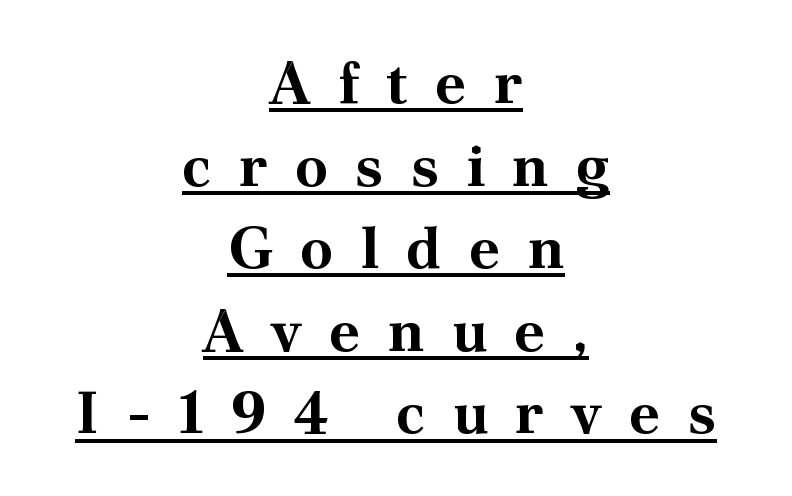
Emphasis is given by a line drawn under the lettering. Someone cranked the tracking dial way up on this one. The face used here is seriffed, in the tradition of book romans. Every character sits straight up, as roman type does. You'd pick this weight for a headline — it's a proper bold. The rag falls on both sides of this text block equally.
